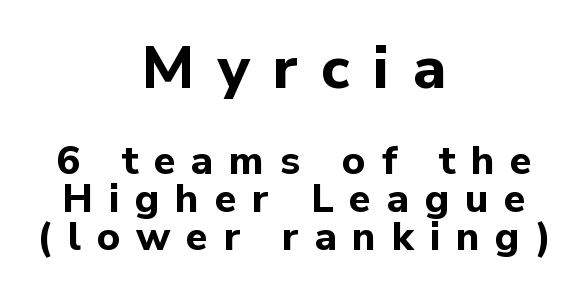
{"serif": "no", "italic": "no", "bold": "yes", "weight": "bold", "width": "normal", "stroke_contrast": "low", "x_height": "medium", "monospaced": "no", "underline": "no", "align": "center", "line_spacing": "tight", "line_spacing_ratio": 0.96, "letter_spacing": "wide", "letter_spacing_em": 0.39, "larger_block": "first", "size_ratio": 1.5, "glyph_px": 60}
